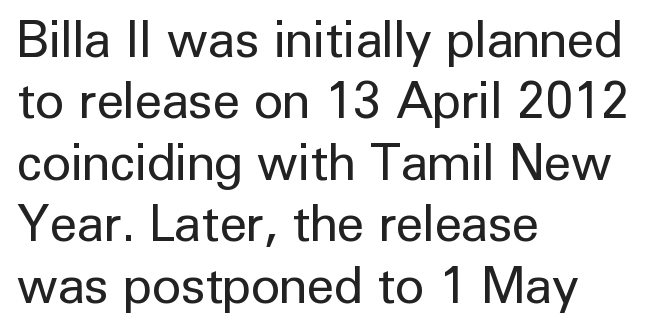
Horizontally, the lines are justified to the leading edge only. Caption: face not bold, strokes unweighted. The letterforms sit shoulder to shoulder at normal distance. Here the designer chose a conventional face with non-uniform glyph widths. Posture: straight, roman, zero tilt. Each row of text sits above clean, open space.
